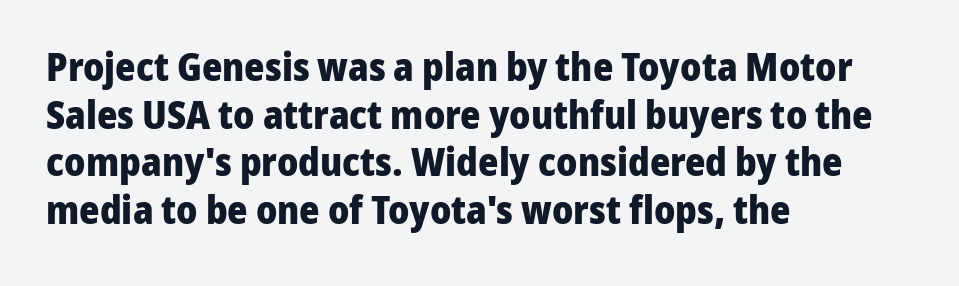
Style check: upright. Tracking value appears to be zero — textbook default spacing. The face used here has the dense, thick strokes of a bold. The gap between lines stays unmarked. The passage shown is typed in a proportional face where columns would drift. Typographically, this falls in the sans-serif category.
